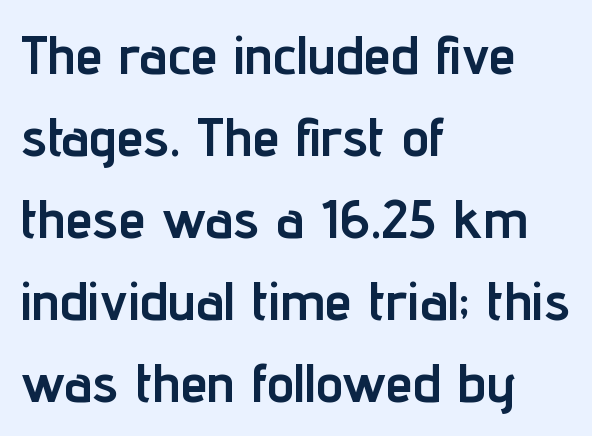
The line-height multiplier appears to be the usual default. Proportional: the letters do not fall into vertical columns. Classification — sans serif. The axis of the letterforms is exactly vertical. This rendering leaves character spacing at its baseline value.
